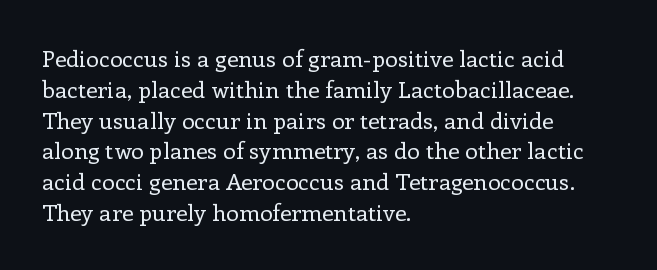
The image shows 23 px text type, upright; set left-aligned, normal line spacing (1.34x), normal letter spacing, not underlined.
